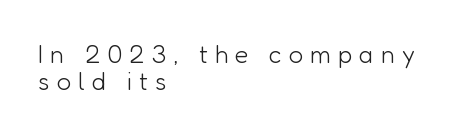
Q: Is the text bold? A: No.
Q: Is the text italic (slanted)? A: No, it is upright.
Q: Is the text underlined? A: No.
Q: How is the paragraph aligned? A: Left-aligned.
Q: Is the spacing between letters normal or unusually wide? A: Unusually wide.
Q: Is the spacing between lines tight, normal or loose? A: Tight.
